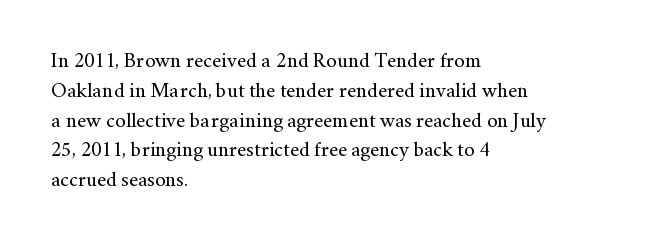
Quick note: interline space is typical. Nothing unusual about the tracking: characters are spaced as the font intends. Unmarked baselines from the first word to the last. No italicization has been applied; the sample stays upright.
